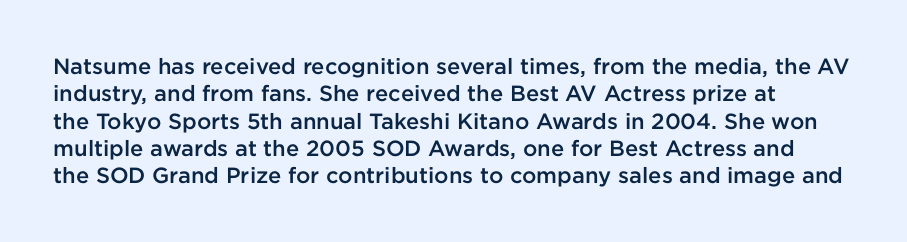
The image shows 22 px text type, upright; set line spacing 1.24x, normal letter spacing, not underlined.
